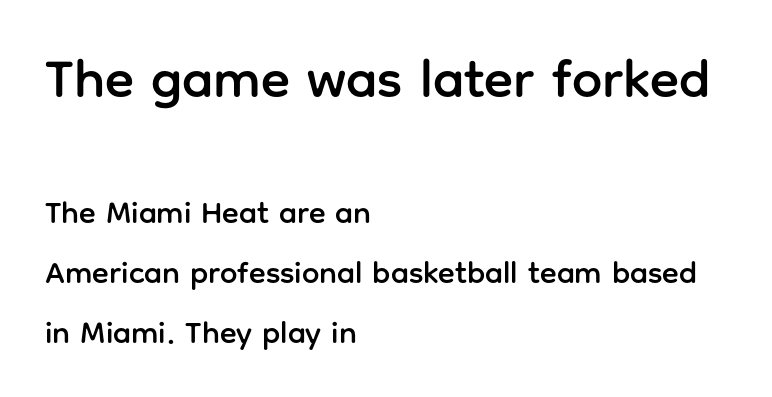
Q: Is the text italic (slanted)? A: No, it is upright.
Q: Is the typeface a serif or a sans-serif typeface? A: Sans-serif.
Q: Is the text underlined? A: No.
Q: How is the paragraph aligned? A: Left-aligned.
Q: Is the spacing between letters normal or unusually wide? A: Normal.
Q: Is the spacing between lines tight, normal or loose? A: Loose.
Q: Which block of text is set in a larger size, the first (top) or the second (bottom)? A: The first (top) one.
Q: Width (condensed, normal, or wide)? A: Normal.
Q: Stroke contrast? A: Low.
Q: x-height? A: Medium.
Q: Monospaced? A: No.
